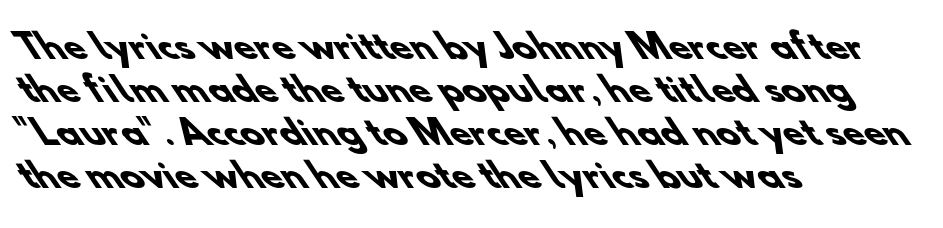
Heavy-handed strokes throughout: this text is bold. Does extra space separate the letters? No, they use regular spacing. A classic flush-left, rag-right setting is used for this passage. Typographically, this falls in the sans-serif category. The rendering uses a moderate line-height, typical for paragraphs.
